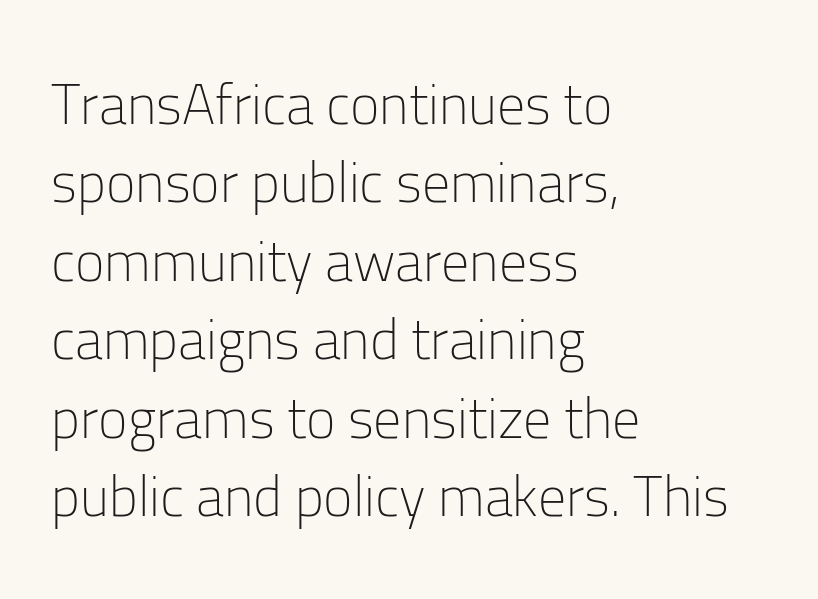
I'd call this a sans setting — the letters go barefoot. Nothing heavy about these letters — not bold at all. Spacing verdict: proportional, widths tailored to each character. Designer's note — italics off, roman on. The ragged edge is on the right, which tells us the setting is flush left. The gaps between neighbouring characters are ordinary and unremarkable.
